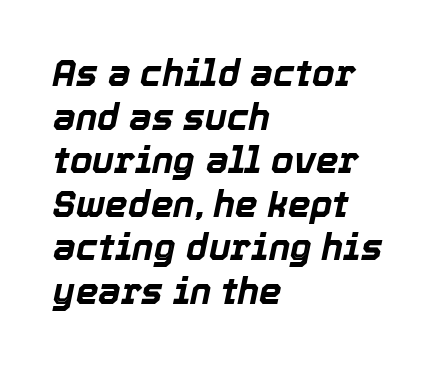
Q: Is the text bold? A: Yes.
Q: Is the text italic (slanted)? A: Yes, it leans right by about 12 degrees.
Q: Is the text underlined? A: No.
Q: How is the paragraph aligned? A: Left-aligned.
Q: Is the spacing between letters normal or unusually wide? A: Normal.
Q: Width (condensed, normal, or wide)? A: Normal.
Q: x-height? A: Medium.
Q: Monospaced? A: No.
